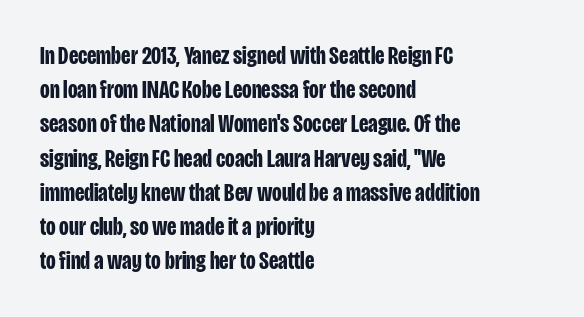
The image shows 25 px bold type, upright; set left-aligned, normal line spacing (1.37x), normal letter spacing, not underlined.
